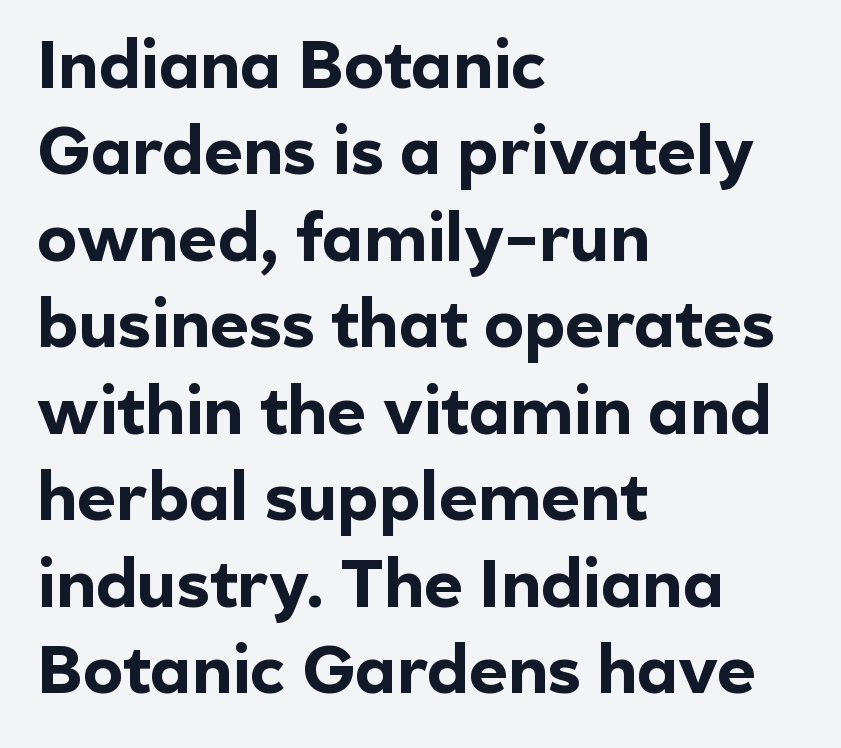
{"serif": "no", "italic": "no", "bold": "yes", "weight": "bold", "width": "normal", "x_height": "medium", "monospaced": "no", "underline": "no", "align": "left", "line_spacing": "normal", "line_spacing_ratio": 1.29, "letter_spacing": "normal", "letter_spacing_em": 0.0, "glyph_px": 67}
